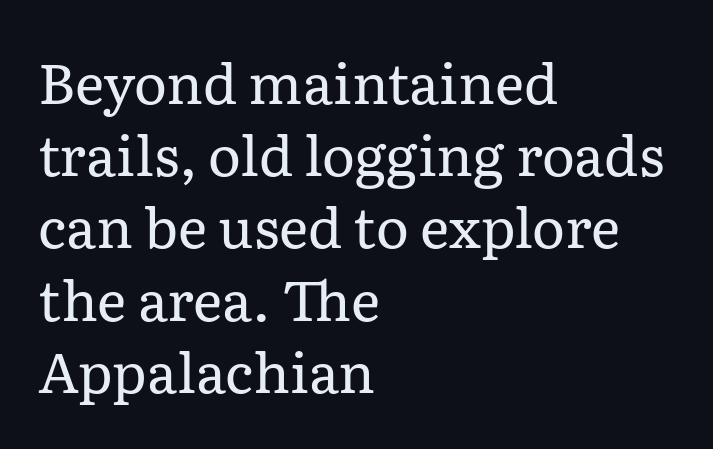
Q: Is the text bold? A: No.
Q: Is the text italic (slanted)? A: No, it is upright.
Q: Is the typeface a serif or a sans-serif typeface? A: Serif.
Q: Is the text underlined? A: No.
Q: How is the paragraph aligned? A: Left-aligned.
Q: Is the spacing between letters normal or unusually wide? A: Normal.
Q: Is the spacing between lines tight, normal or loose? A: Normal.
Q: Width (condensed, normal, or wide)? A: Normal.
Q: Stroke contrast? A: Low.
Q: x-height? A: Medium.
Q: Monospaced? A: No.
